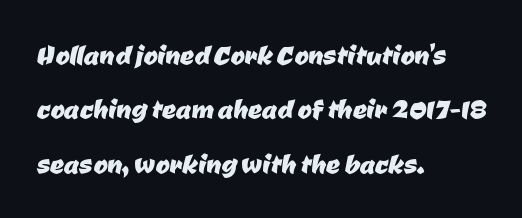
Q: Is the typeface a serif or a sans-serif typeface? A: Sans-serif.
Q: Is the text underlined? A: No.
Q: How is the paragraph aligned? A: Left-aligned.
Q: Is the spacing between letters normal or unusually wide? A: Normal.
Q: Is the spacing between lines tight, normal or loose? A: Normal.
Q: Width (condensed, normal, or wide)? A: Normal.
Q: Stroke contrast? A: Low.
Q: x-height? A: Medium.
Q: Monospaced? A: No.
